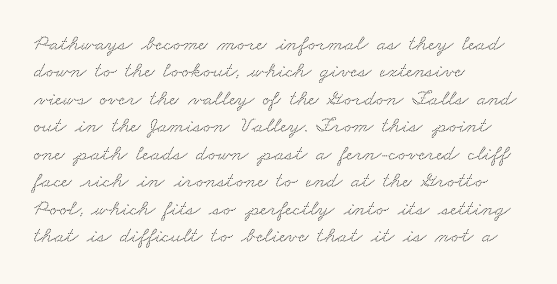
Q: Is the text underlined? A: No.
Q: How is the paragraph aligned? A: Left-aligned.
Q: Is the spacing between letters normal or unusually wide? A: Normal.
Q: Is the spacing between lines tight, normal or loose? A: Normal.
